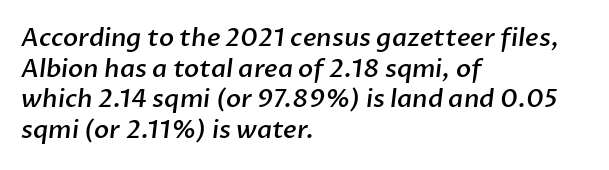
A bare baseline throughout the passage. The letterforms sit shoulder to shoulder at normal distance. Short and long lines alike share a common starting point at left. The font is running at a semibold setting, under full bold.
